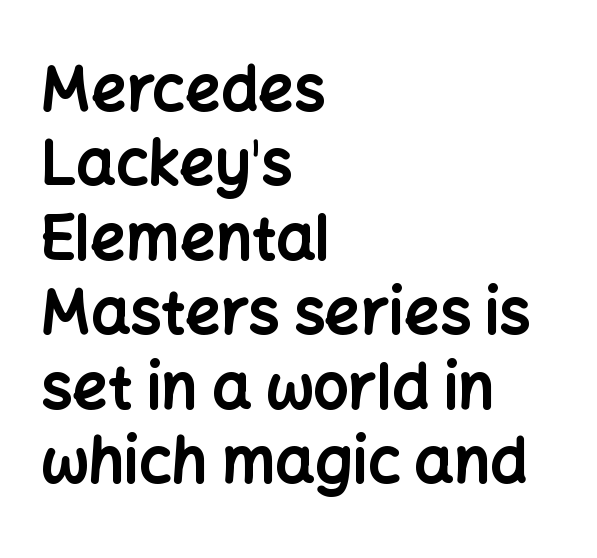
The image shows 62 px bold sans-serif type, upright; set left-aligned, line spacing 1.2x, normal letter spacing, not underlined; low stroke contrast and a medium x-height.
